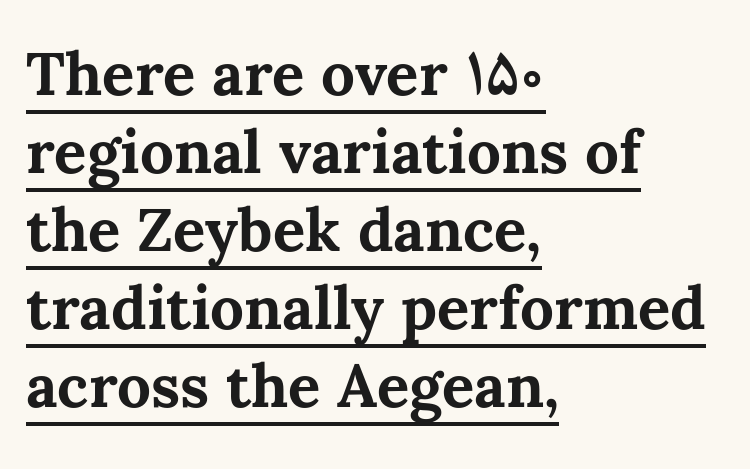
Notice how the stems are strictly vertical — no italics here. Horizontal alignment here is leftward, the default for most running prose. Strong, thick strokes mark this as bold type. The space between consecutive lines is moderate.
